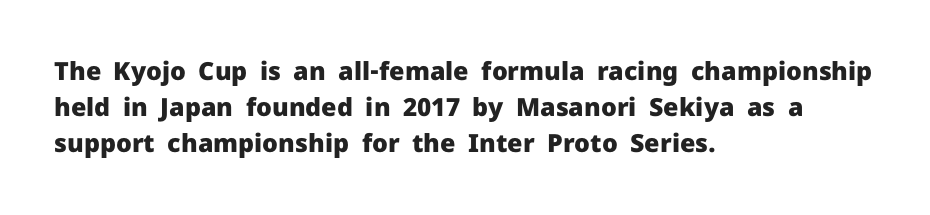
Typesetter's note: full bold, strokes at maximum text heaviness. Rendered with straight, roman letterforms. The line-height multiplier appears to be the usual default. Words appear dense and cohesive because spacing is normal. A student would call this left alignment; a typographer would say flush left, rag right. The baseline area is clear.
